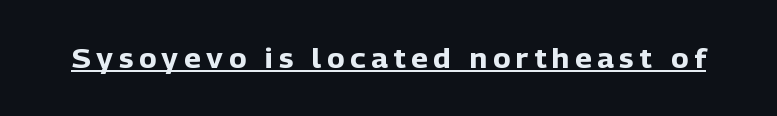
{"italic": "no", "bold": "yes", "underline": "yes", "letter_spacing": "wide", "letter_spacing_em": 0.22, "glyph_px": 26}
